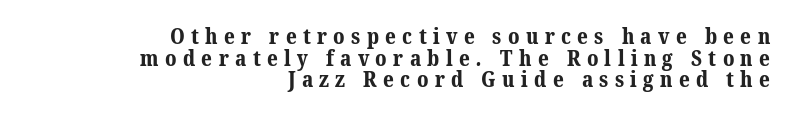
Q: Is the text bold? A: Yes.
Q: Is the text underlined? A: No.
Q: How is the paragraph aligned? A: Right-aligned.
Q: Is the spacing between letters normal or unusually wide? A: Unusually wide.
Q: Is the spacing between lines tight, normal or loose? A: Tight.
